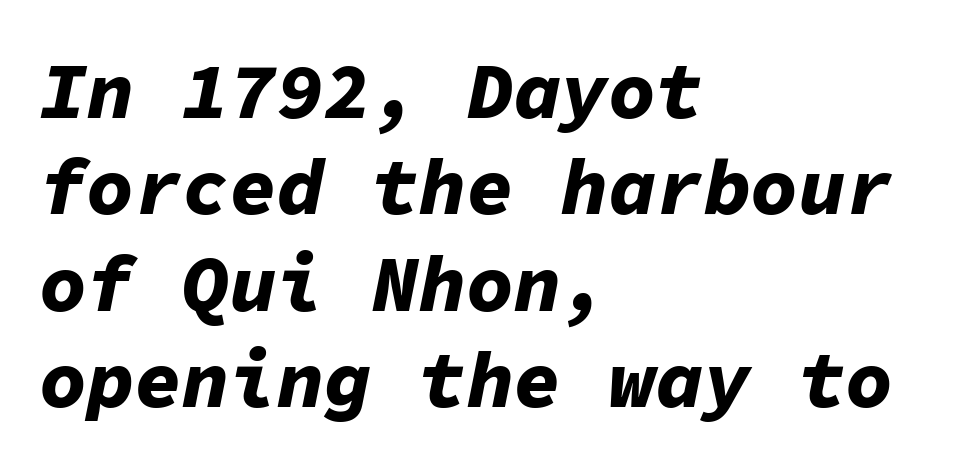
Each word holds together tightly as a unit, with standard inter-letter gaps. Unmarked baselines from the first word to the last. Italic? Definitely — the glyphs are oblique. I'd describe the lettering as bold — thick and assertive. Each letter, wide or thin by design, is forced into the same width here.
